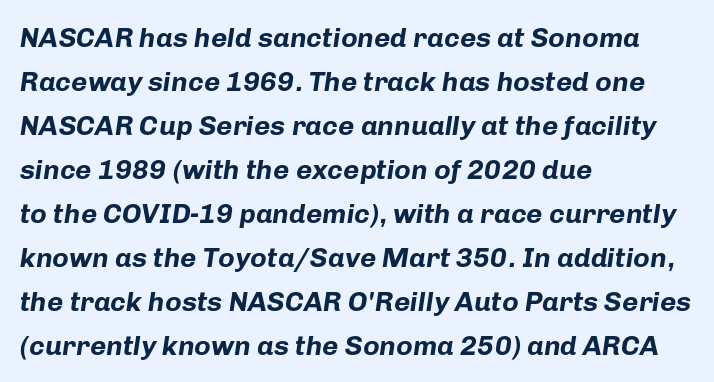
The image shows 28 px bold type, italic (leaning right); set left-aligned, normal line spacing (1.57x), normal letter spacing, not underlined; low stroke contrast and a medium x-height.
